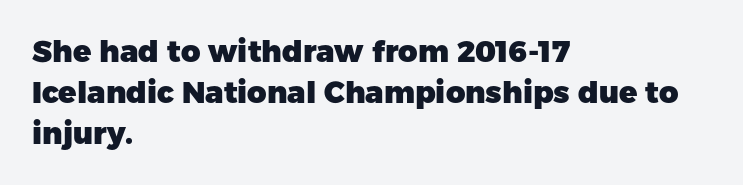
Q: Is the text bold? A: Yes.
Q: Is the text italic (slanted)? A: No, it is upright.
Q: Is the typeface a serif or a sans-serif typeface? A: Sans-serif.
Q: Is the text underlined? A: No.
Q: How is the paragraph aligned? A: Left-aligned.
Q: Is the spacing between letters normal or unusually wide? A: Normal.
Q: Is the spacing between lines tight, normal or loose? A: Normal.
Q: Width (condensed, normal, or wide)? A: Normal.
Q: Stroke contrast? A: Low.
Q: x-height? A: Medium.
Q: Monospaced? A: No.
